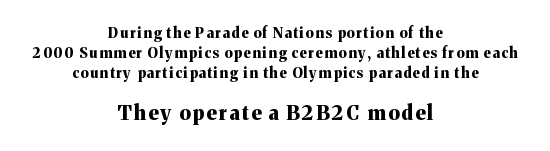
The image shows 20 px bold type, upright; set centered, normal line spacing (1.44x), not underlined; the second (bottom) block is 1.43x larger.
